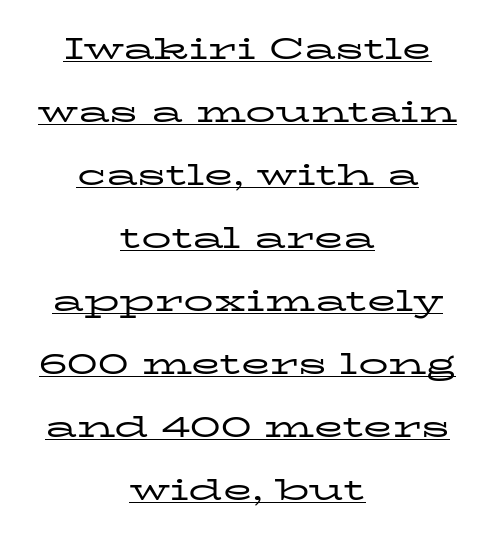
Do the characters align in a grid? No, the font is proportional. Somebody hit Ctrl+U on this one — the words are underlined. Students, observe: this is what heavily led, spacious text looks like. No extra ink here — the face is not bold. The paragraph has two soft edges and a firm central axis.
